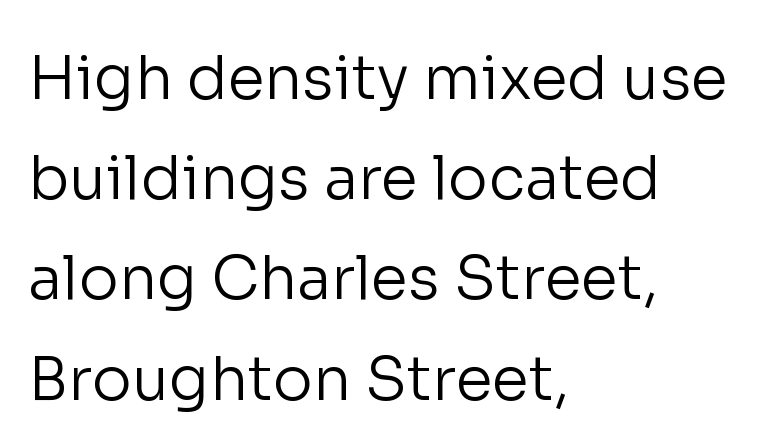
The image shows 60 px regular-weight sans-serif type, upright; set left-aligned, normal line spacing (1.67x), normal letter spacing, not underlined; low stroke contrast and a medium x-height.
